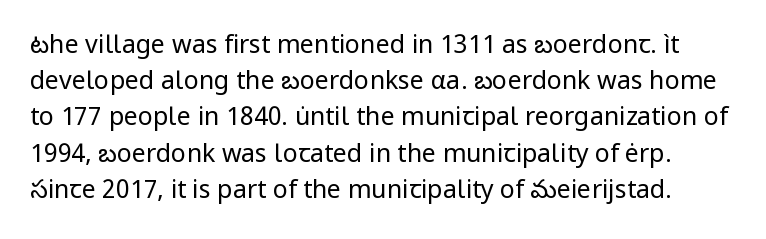
The image shows 25 px text type, upright; set normal line spacing (1.45x), normal letter spacing, not underlined.
